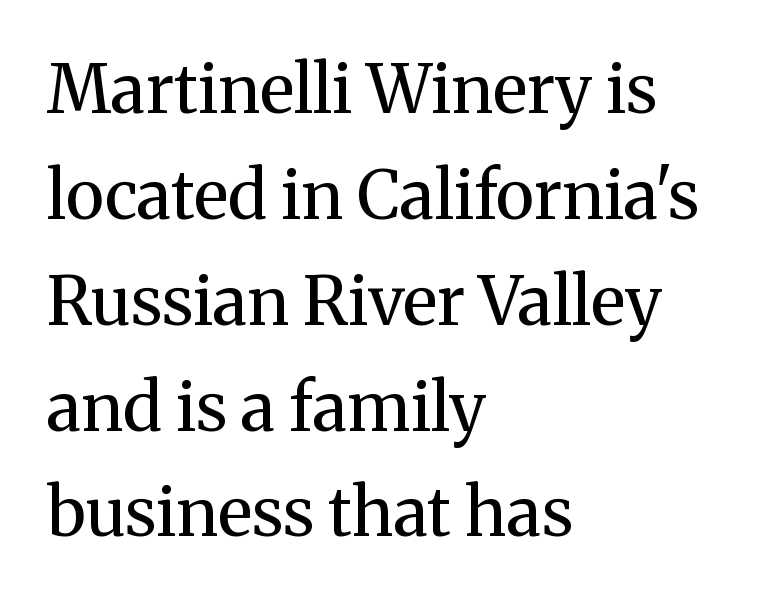
Here the designer chose a conventional face with non-uniform glyph widths. The line texture is even and compact thanks to regular tracking. Each row of text sits above clean, open space. Line spacing here is normal. This is not heavy type; no bold has been used.
